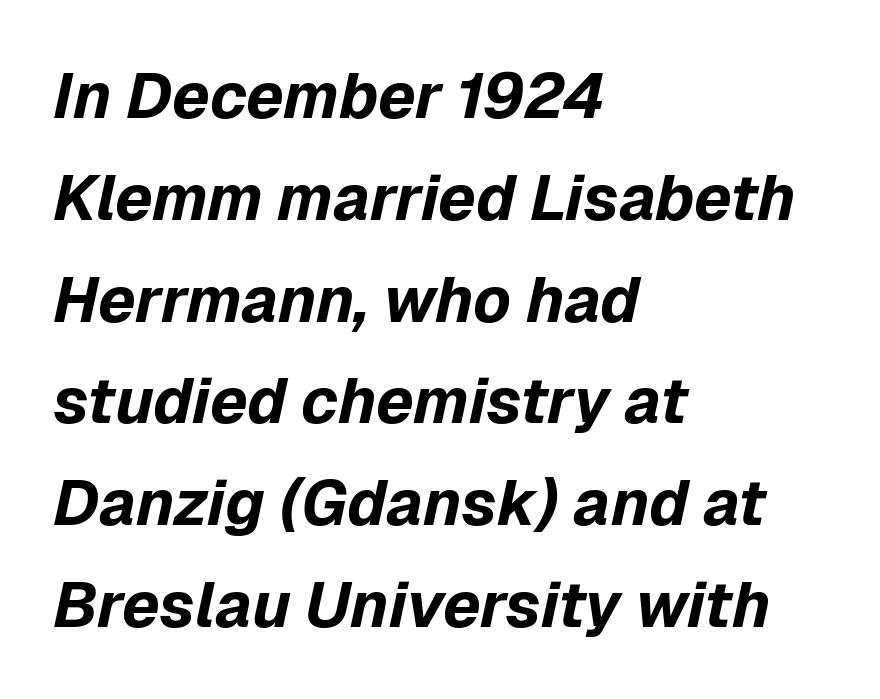
How are the letters spaced? Ordinarily, with no added tracking. The vertical gap from one line to the next is medium. Emphasis by weight is at full strength: bold. This sample has the flowing, uneven cadence of proportional lettering. Layout note: lines flush left.
